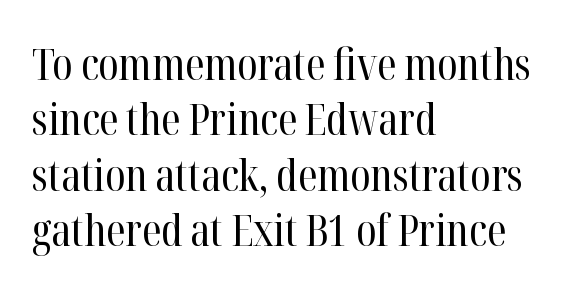
Think of a printed novel: that variable character pitch is what you see here. This sample uses a serif face. The strip under each line holds only bare page. This sample keeps an unexceptional amount of space between lines. You can tell it's not italic because the verticals are truly vertical.
